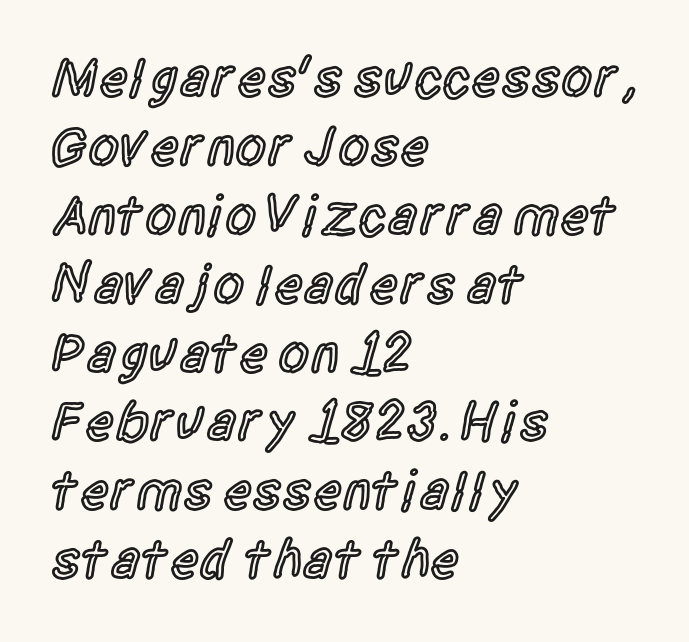
Q: Is the text bold? A: Semi-bold.
Q: Is the text italic (slanted)? A: Yes.
Q: Is the typeface a serif or a sans-serif typeface? A: Sans-serif.
Q: Is the text underlined? A: No.
Q: How is the paragraph aligned? A: Left-aligned.
Q: Is the spacing between letters normal or unusually wide? A: Normal.
Q: Width (condensed, normal, or wide)? A: Condensed.
Q: x-height? A: Large.
Q: Monospaced? A: No.
